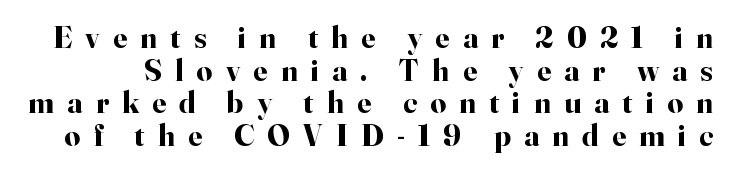
The image shows 31 px bold serif type, upright; set tight line spacing (1.05x), unusually wide letter spacing (+0.43 em), not underlined; high stroke contrast and a small x-height.
